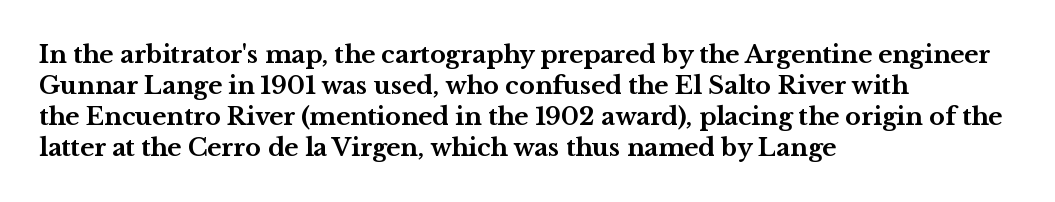
If you measured baseline to baseline, you'd find a middling distance. The specimen reads as upright at a glance. Glyph-to-glyph distance matches everyday printed text. Heavy, bold letterforms. Each row of text sits above clean, open space.
